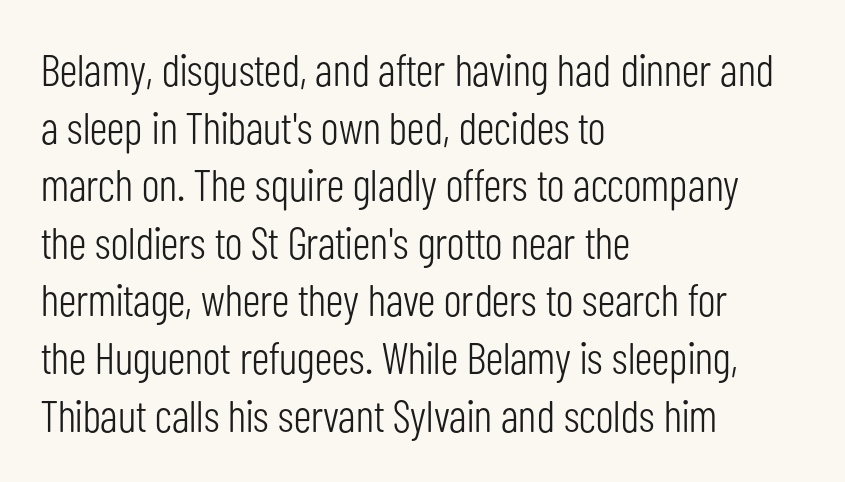
Examine the stroke ends and you'll find no serifs. Underlining? Definitely not there. Does extra space separate the letters? No, they use regular spacing. Horizontal bands of white between lines are of average thickness. The typeface has the unassuming heft of standard copy or less.
